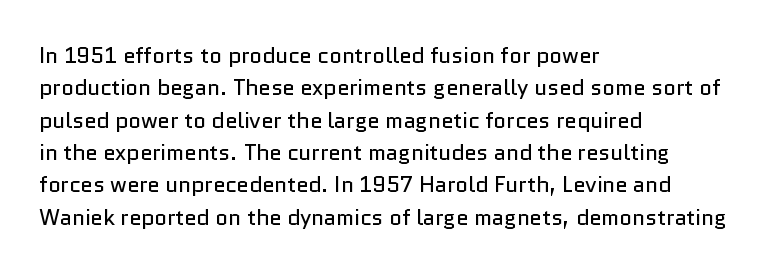
Does extra space separate the letters? No, they use regular spacing. Compared with a typical body face, this is equally light or lighter still. Casual observation: everything's shoved over to the left. This sample keeps an unexceptional amount of space between lines.
